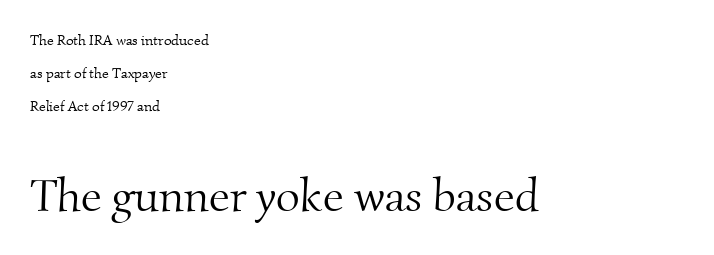
{"serif": "yes", "bold": "no", "weight": "light", "width": "normal", "stroke_contrast": "medium", "x_height": "small", "monospaced": "no", "underline": "no", "align": "left", "line_spacing": "loose", "line_spacing_ratio": 2.2, "letter_spacing": "normal", "letter_spacing_em": 0.0, "larger_block": "second", "size_ratio": 3.07, "glyph_px": 46}
